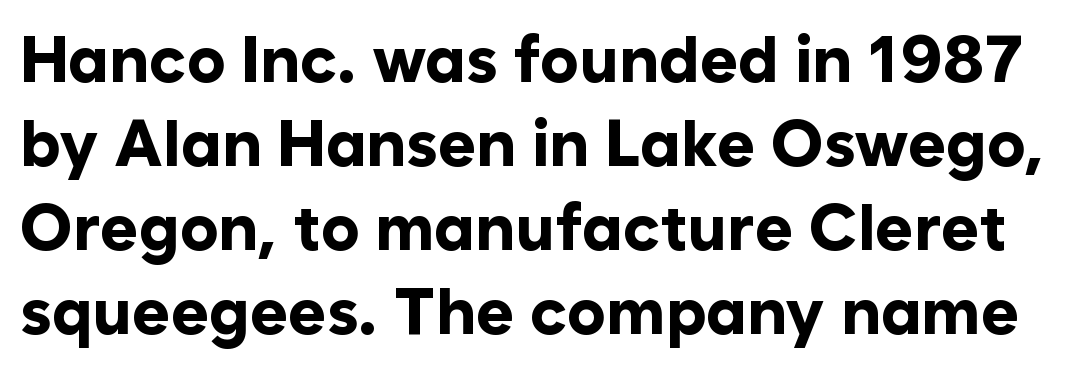
Q: Is the text bold? A: Yes.
Q: Is the text italic (slanted)? A: No, it is upright.
Q: Is the typeface a serif or a sans-serif typeface? A: Sans-serif.
Q: Is the text underlined? A: No.
Q: Is the spacing between letters normal or unusually wide? A: Normal.
Q: Is the spacing between lines tight, normal or loose? A: Normal.
Q: Width (condensed, normal, or wide)? A: Normal.
Q: Stroke contrast? A: Low.
Q: x-height? A: Medium.
Q: Monospaced? A: No.
